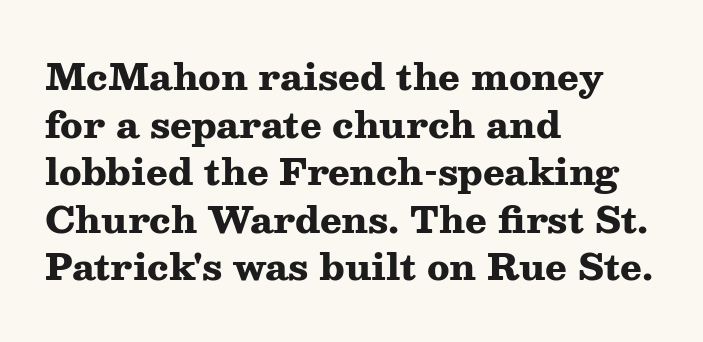
{"serif": "yes", "italic": "no", "bold": "yes", "weight": "heavy", "width": "wide", "stroke_contrast": "medium", "x_height": "medium", "monospaced": "no", "underline": "no", "align": "left", "line_spacing": "normal", "line_spacing_ratio": 1.32, "letter_spacing": "normal", "letter_spacing_em": 0.0, "glyph_px": 36}
